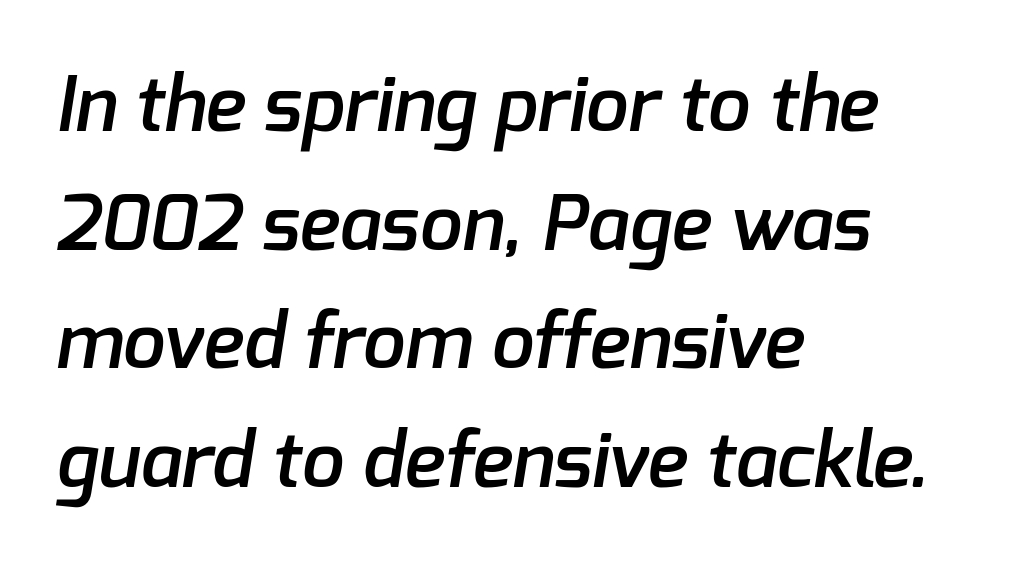
{"serif": "no", "bold": "semi", "weight": "semibold", "width": "normal", "stroke_contrast": "low", "x_height": "medium", "monospaced": "no", "underline": "no", "align": "left", "line_spacing": "normal", "line_spacing_ratio": 1.56, "letter_spacing": "normal", "letter_spacing_em": 0.0, "glyph_px": 76}
